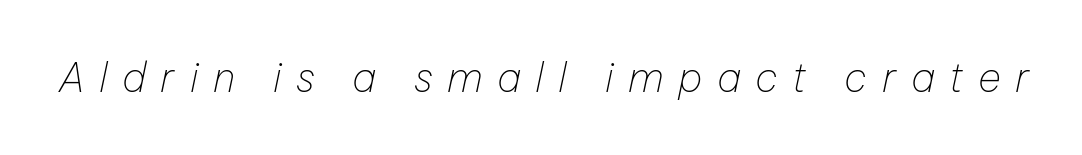
{"italic": "yes", "lean": "right", "slant_degrees": 12, "bold": "no", "weight": "thin", "width": "normal", "stroke_contrast": "low", "x_height": "medium", "monospaced": "no", "underline": "no", "letter_spacing": "wide", "letter_spacing_em": 0.36, "glyph_px": 40}
